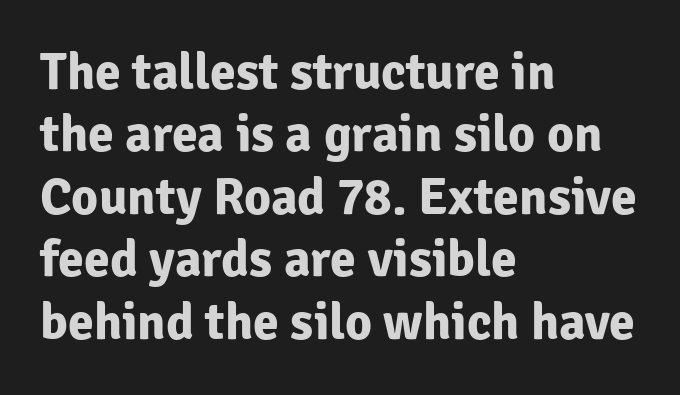
Q: Is the text bold? A: Yes.
Q: Is the text italic (slanted)? A: No, it is upright.
Q: Is the typeface a serif or a sans-serif typeface? A: Sans-serif.
Q: Is the text underlined? A: No.
Q: How is the paragraph aligned? A: Left-aligned.
Q: Is the spacing between letters normal or unusually wide? A: Normal.
Q: Width (condensed, normal, or wide)? A: Normal.
Q: Stroke contrast? A: Low.
Q: x-height? A: Medium.
Q: Monospaced? A: No.
